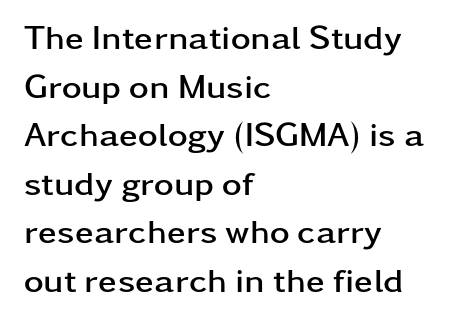
The image shows 34 px semibold, wide sans-serif type, upright; set left-aligned, normal line spacing (1.43x), normal letter spacing, not underlined; low stroke contrast and a medium x-height.
